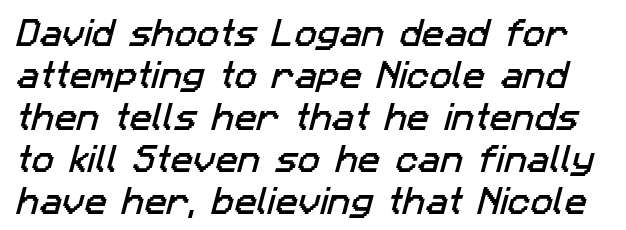
{"serif": "no", "width": "normal", "stroke_contrast": "low", "x_height": "medium", "monospaced": "no", "underline": "no", "line_spacing": "normal", "line_spacing_ratio": 1.4, "letter_spacing": "normal", "letter_spacing_em": 0.0, "glyph_px": 30}
